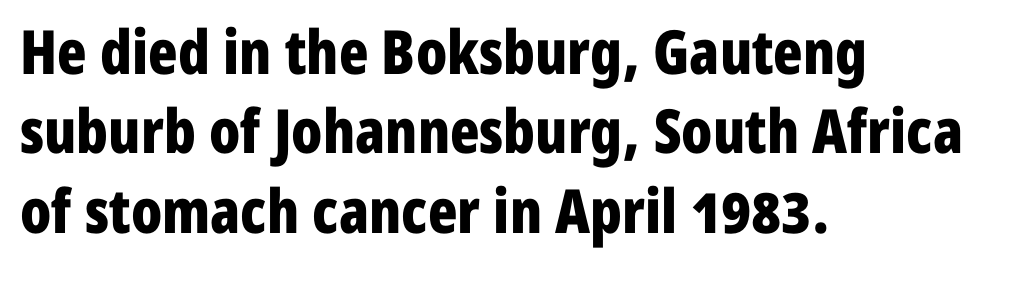
Q: Is the text bold? A: Yes.
Q: Is the text italic (slanted)? A: No, it is upright.
Q: Is the typeface a serif or a sans-serif typeface? A: Sans-serif.
Q: Is the text underlined? A: No.
Q: How is the paragraph aligned? A: Left-aligned.
Q: Is the spacing between letters normal or unusually wide? A: Normal.
Q: Is the spacing between lines tight, normal or loose? A: Normal.
Q: Width (condensed, normal, or wide)? A: Condensed.
Q: Stroke contrast? A: Low.
Q: x-height? A: Medium.
Q: Monospaced? A: No.
